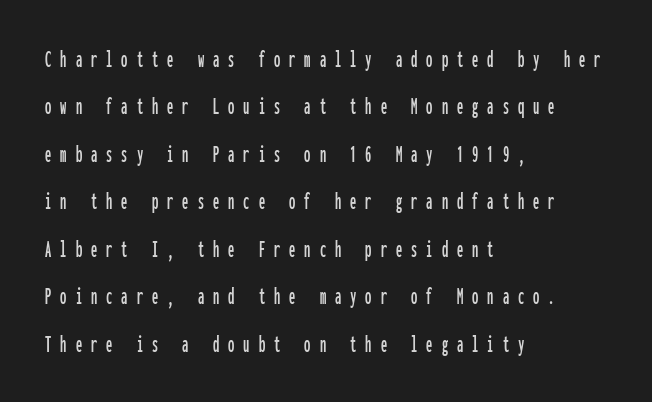
Q: Is the text italic (slanted)? A: No, it is upright.
Q: Is the text underlined? A: No.
Q: How is the paragraph aligned? A: Left-aligned.
Q: Is the spacing between letters normal or unusually wide? A: Unusually wide.
Q: Is the spacing between lines tight, normal or loose? A: Loose.
